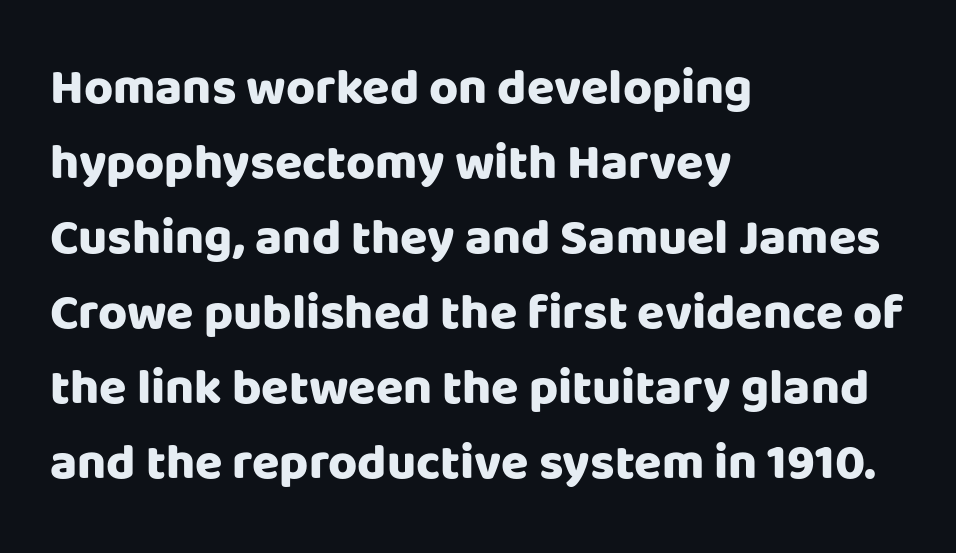
Looks like regular typesetting: each glyph gets only the width it needs. Only glyphs here, with clear space below each row. Italic: no, the glyphs are upright roman. The rendering uses a moderate line-height, typical for paragraphs. Short note: letters normally spaced. Is this a sans? Yes — the strokes have no serifs.
